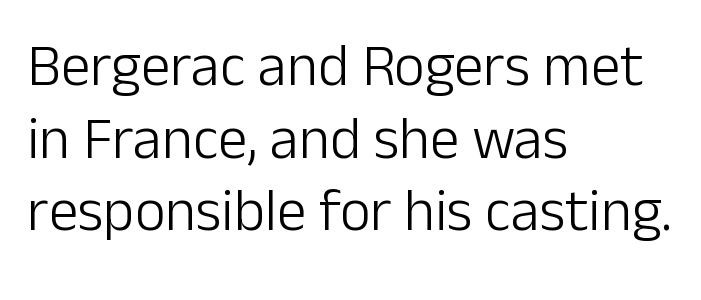
The image shows 59 px light sans-serif type, upright; set left-aligned, line spacing 1.23x, normal letter spacing, not underlined; low stroke contrast and a medium x-height.
